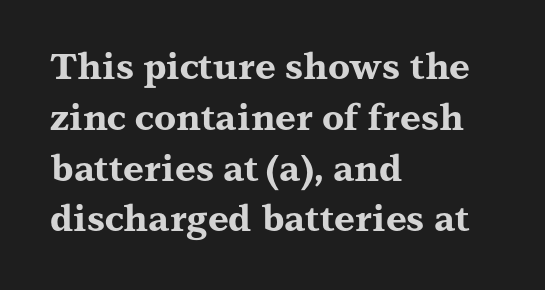
{"serif": "yes", "italic": "no", "bold": "yes", "weight": "bold", "width": "wide", "stroke_contrast": "medium", "x_height": "medium", "monospaced": "no", "underline": "no", "align": "left", "line_spacing": "normal", "line_spacing_ratio": 1.41, "letter_spacing": "normal", "letter_spacing_em": 0.0, "glyph_px": 36}
